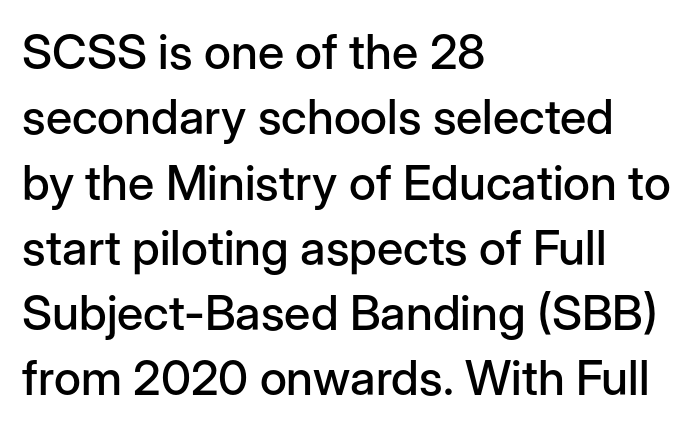
Default kerning and tracking; the words read as compact shapes. The rendering uses a moderate line-height, typical for paragraphs. The typesetter chose a ragged-right arrangement here. The axis of the letterforms is exactly vertical. Clear beneath every line of the passage.
